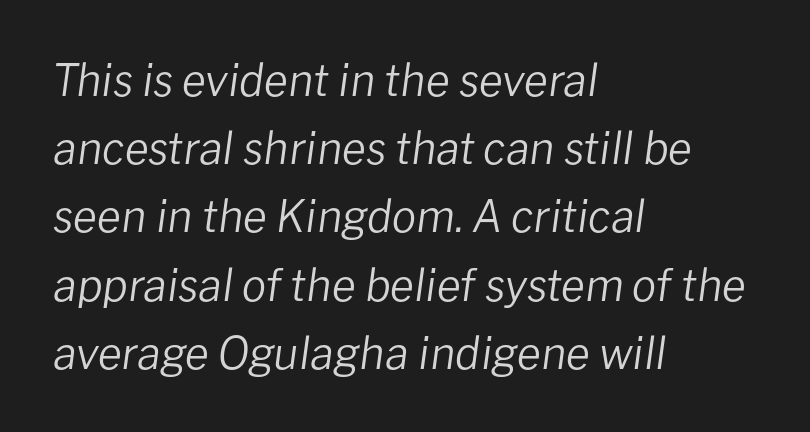
{"italic": "yes", "lean": "right", "slant_degrees": 8, "bold": "no", "weight": "regular", "width": "normal", "stroke_contrast": "low", "x_height": "medium", "monospaced": "no", "underline": "no", "align": "left", "line_spacing": "normal", "line_spacing_ratio": 1.55, "letter_spacing": "normal", "letter_spacing_em": 0.0, "glyph_px": 44}
